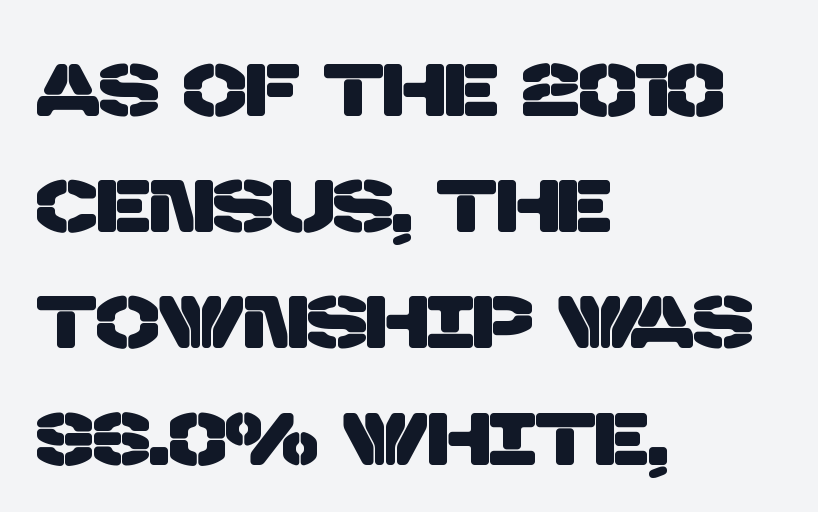
The image shows 75 px sans-serif type; set left-aligned, normal line spacing (1.55x), normal letter spacing, not underlined; low stroke contrast and a large x-height.
